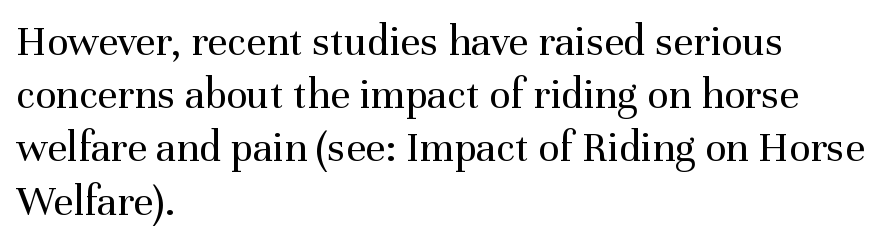
Words float on clear page, feet unadorned. This is the regular roman posture of the typeface. The weight would be labelled regular, book, light, or lighter still. Character widths vary here, with narrow letters taking less room than wide ones. Caption: standard tracking, unaltered. Old-style or modern, the face here clearly has serifs.
